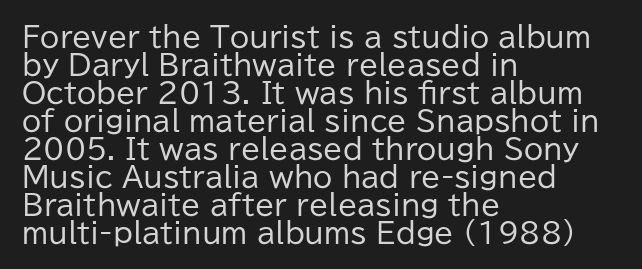
The image shows 28 px regular-weight sans-serif type, upright; set left-aligned, tight line spacing (1.0x), normal letter spacing, not underlined; low stroke contrast and a medium x-height.
